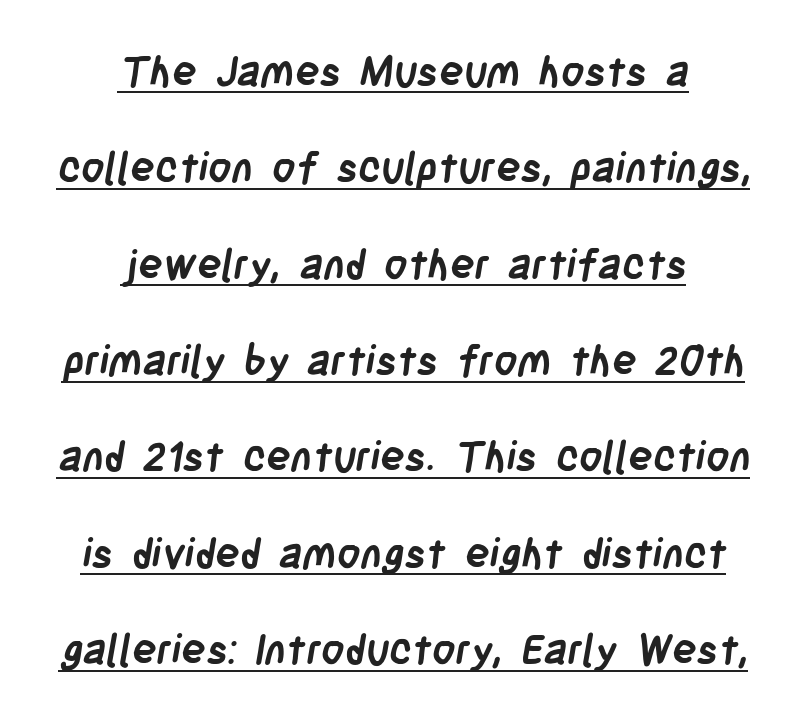
Q: Is the text bold? A: Yes.
Q: Is the typeface a serif or a sans-serif typeface? A: Sans-serif.
Q: Is the text underlined? A: Yes.
Q: How is the paragraph aligned? A: Centered.
Q: Is the spacing between letters normal or unusually wide? A: Normal.
Q: Is the spacing between lines tight, normal or loose? A: Loose.
Q: Width (condensed, normal, or wide)? A: Condensed.
Q: Stroke contrast? A: Low.
Q: x-height? A: Large.
Q: Monospaced? A: No.
